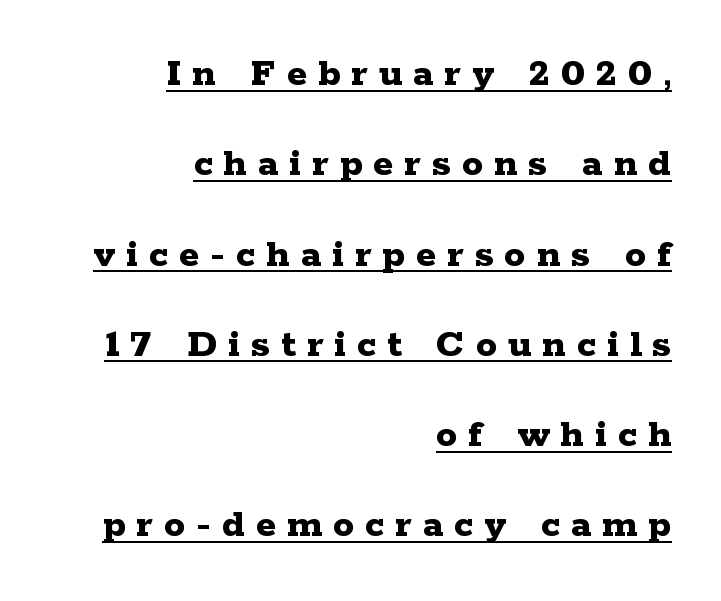
Italic? Not at all — the glyphs are vertical. Display-style spreading of the glyphs; the letterfit is very open. Here the designer chose a conventional face with non-uniform glyph widths. Regarding serifs, this sample has them. Each line of the rendering has a horizontal stroke beneath the glyphs.
